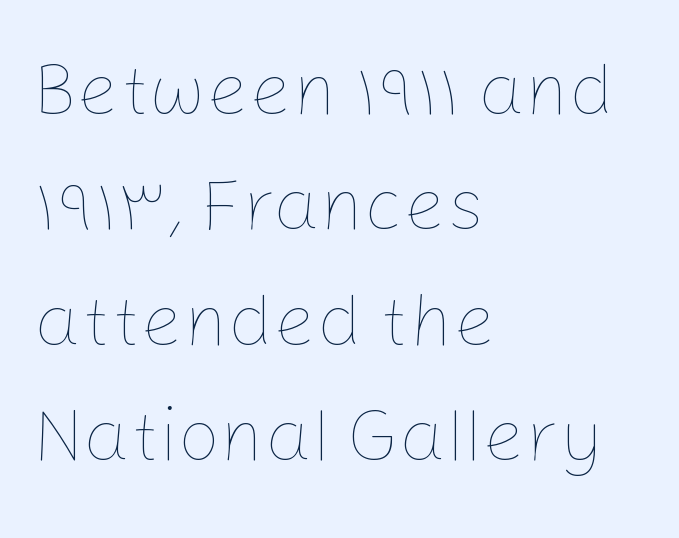
The specimen reads as upright at a glance. Nothing heavy about these letters — not bold at all. Honestly, there is no underline to notice here at all. Line starts are locked; line ends wander.
